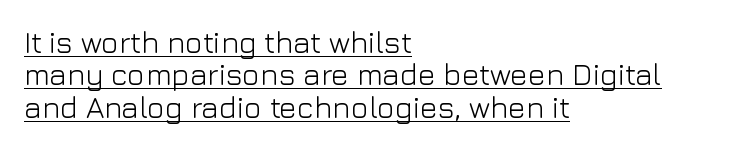
{"serif": "no", "italic": "no", "bold": "no", "weight": "light", "width": "normal", "stroke_contrast": "low", "x_height": "medium", "monospaced": "no", "underline": "yes", "align": "left", "line_spacing": "tight", "line_spacing_ratio": 1.08, "letter_spacing": "normal", "letter_spacing_em": 0.0, "glyph_px": 30}
